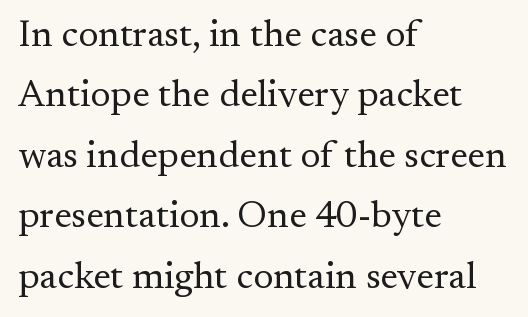
The image shows 38 px regular-weight serif type, upright; set left-aligned, normal line spacing (1.59x), normal letter spacing, not underlined; medium stroke contrast and a small x-height.
